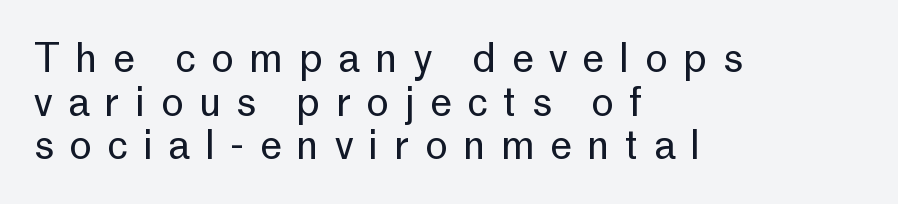
{"serif": "no", "italic": "no", "bold": "no", "weight": "regular", "width": "normal", "stroke_contrast": "low", "x_height": "medium", "monospaced": "no", "underline": "no", "align": "left", "line_spacing": "tight", "line_spacing_ratio": 1.12, "letter_spacing": "wide", "letter_spacing_em": 0.39, "glyph_px": 39}
